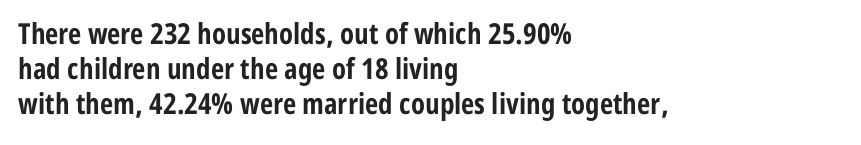
These lines are rendered in a variable-pitch font. Every row of glyphs begins at an identical x-position on the left. This sample uses an upright cut, with every glyph sitting square on the baseline. The letters sit at their default tracking, neither squeezed nor spread. The zone under the glyphs is completely vacant.
